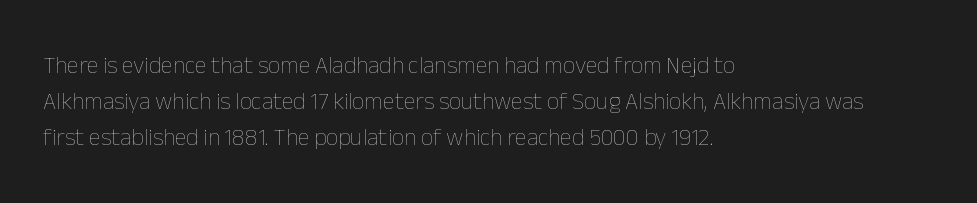
The image shows 24 px text type, upright; set left-aligned, normal line spacing (1.5x), normal letter spacing, not underlined.
